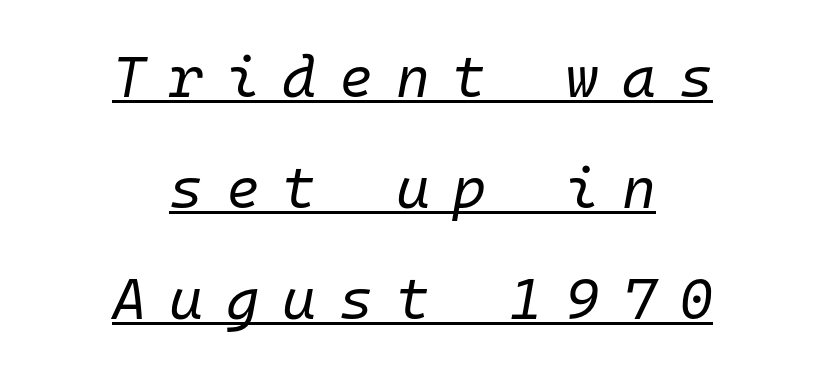
Q: Is the text bold? A: No.
Q: Is the text italic (slanted)? A: Yes, it leans right by about 10 degrees.
Q: Is the text underlined? A: Yes.
Q: How is the paragraph aligned? A: Centered.
Q: Is the spacing between letters normal or unusually wide? A: Unusually wide.
Q: Is the spacing between lines tight, normal or loose? A: Loose.
Q: Width (condensed, normal, or wide)? A: Normal.
Q: Stroke contrast? A: Low.
Q: x-height? A: Medium.
Q: Monospaced? A: Yes.
